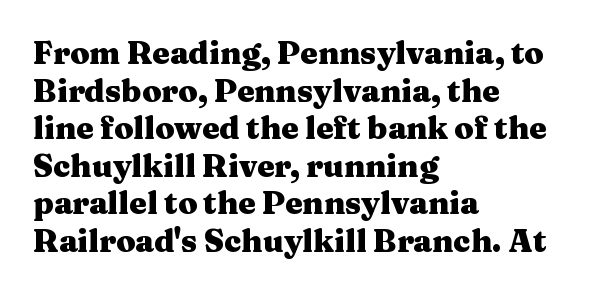
The image shows 31 px heavy, wide serif type, upright; set left-aligned, line spacing 1.21x, normal letter spacing, not underlined; medium stroke contrast and a medium x-height.
